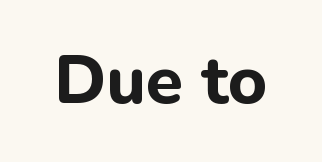
Q: Is the text bold? A: Yes.
Q: Is the text italic (slanted)? A: No, it is upright.
Q: Is the typeface a serif or a sans-serif typeface? A: Sans-serif.
Q: Is the text underlined? A: No.
Q: Is the spacing between letters normal or unusually wide? A: Normal.
Q: Width (condensed, normal, or wide)? A: Normal.
Q: Stroke contrast? A: Low.
Q: x-height? A: Medium.
Q: Monospaced? A: No.
